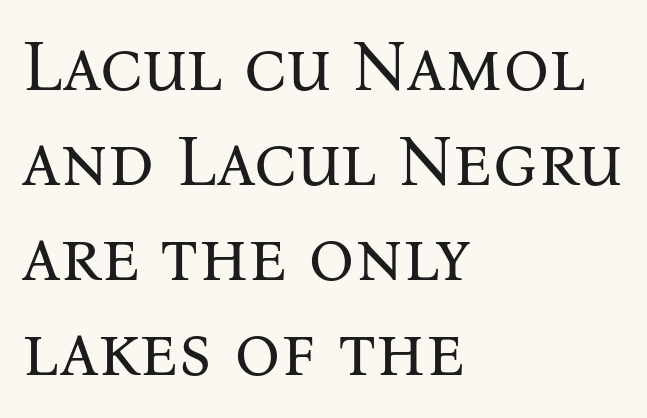
The image shows 72 px regular-weight serif type, upright; set left-aligned, normal line spacing (1.32x), normal letter spacing, not underlined; medium stroke contrast and a medium x-height.
